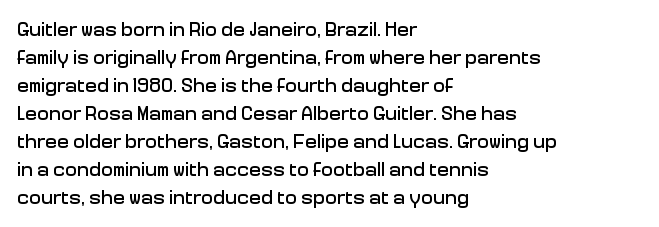
Q: Is the text italic (slanted)? A: No, it is upright.
Q: Is the text underlined? A: No.
Q: How is the paragraph aligned? A: Left-aligned.
Q: Is the spacing between letters normal or unusually wide? A: Normal.
Q: Is the spacing between lines tight, normal or loose? A: Normal.
